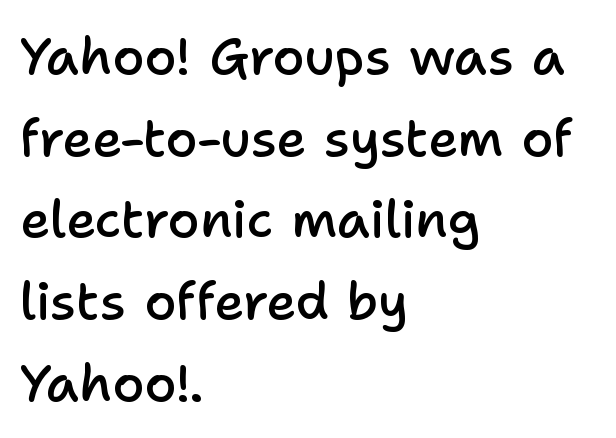
The leading is moderate, giving the passage an even texture. How are the letters spaced? Ordinarily, with no added tracking. A clean baseline with only descenders dipping below it. The passage is arranged the way most books set body copy — flush left. Varying glyph widths throughout — classic text-font behaviour.
